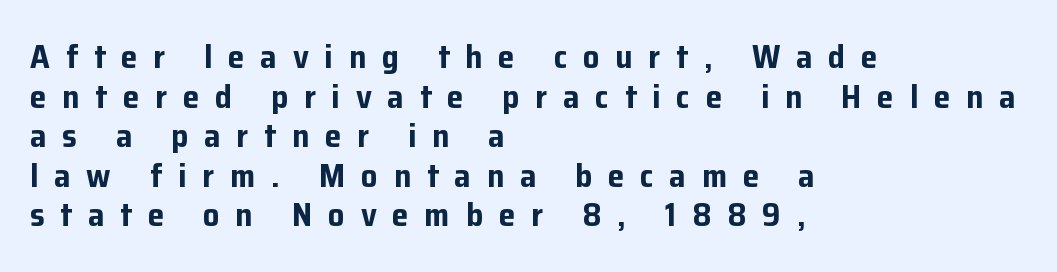
Q: Is the text bold? A: Yes.
Q: Is the text italic (slanted)? A: No, it is upright.
Q: Is the typeface a serif or a sans-serif typeface? A: Sans-serif.
Q: Is the text underlined? A: No.
Q: How is the paragraph aligned? A: Left-aligned.
Q: Is the spacing between letters normal or unusually wide? A: Unusually wide.
Q: Width (condensed, normal, or wide)? A: Normal.
Q: Stroke contrast? A: Low.
Q: x-height? A: Medium.
Q: Monospaced? A: No.
